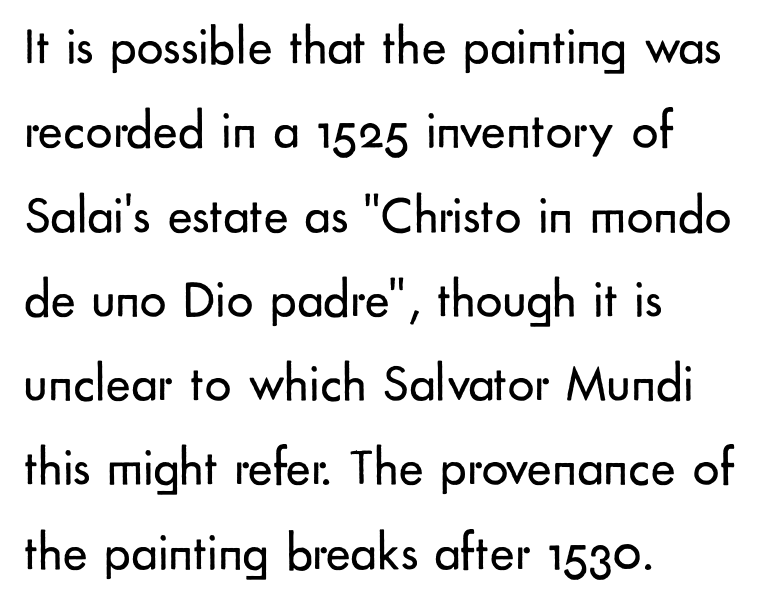
You can tell from the bare stems that sans-serif type was used. Descender tails drop into unmarked territory. The letters sit at their default tracking, neither squeezed nor spread. Line spacing here is normal. Weight: in the light-to-regular range.
